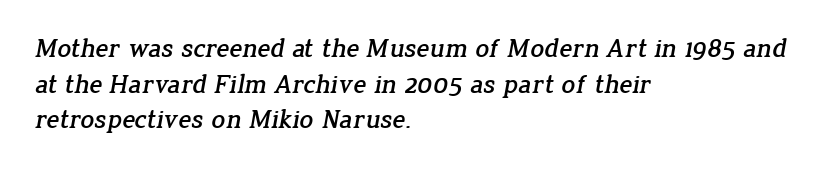
{"underline": "no", "align": "left", "line_spacing": "normal", "line_spacing_ratio": 1.32, "letter_spacing": "normal", "letter_spacing_em": 0.0, "glyph_px": 27}
